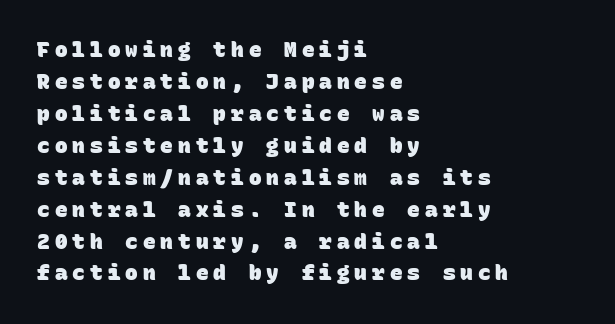
Q: Is the text bold? A: Yes.
Q: Is the text underlined? A: No.
Q: How is the paragraph aligned? A: Left-aligned.
Q: Is the spacing between letters normal or unusually wide? A: Unusually wide.
Q: Is the spacing between lines tight, normal or loose? A: Normal.
